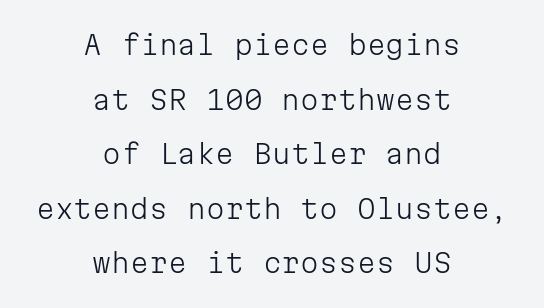
Q: Is the text bold? A: No.
Q: Is the text italic (slanted)? A: No, it is upright.
Q: Is the text underlined? A: No.
Q: How is the paragraph aligned? A: Centered.
Q: Is the spacing between letters normal or unusually wide? A: Normal.
Q: Is the spacing between lines tight, normal or loose? A: Loose.
